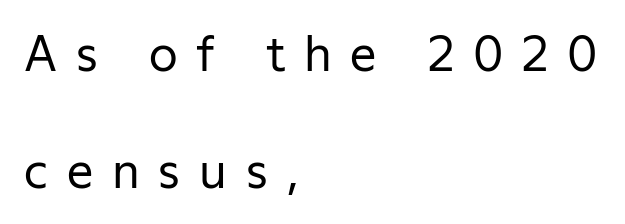
The image shows 47 px regular-weight sans-serif type, upright; set left-aligned, loose line spacing (2.49x), unusually wide letter spacing (+0.4 em), not underlined; low stroke contrast and a medium x-height.
